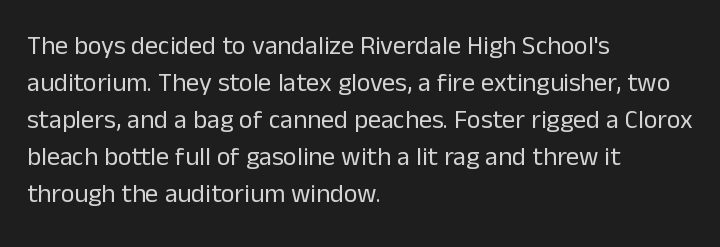
{"italic": "no", "bold": "no", "underline": "no", "align": "left", "line_spacing": "normal", "line_spacing_ratio": 1.42, "letter_spacing": "normal", "letter_spacing_em": 0.0, "glyph_px": 26}
